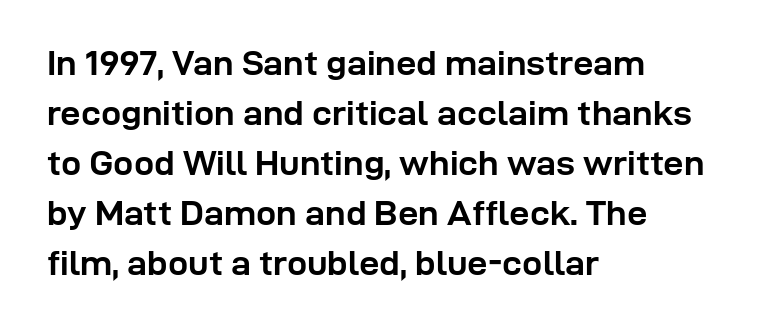
If you measured baseline to baseline, you'd find a middling distance. The passage shown is typeset with a sans-serif family. There is no visible air inserted between adjacent glyphs. Every letter is thick-stroked: bold, no question. The paragraph has a hard left edge and a soft right edge.
